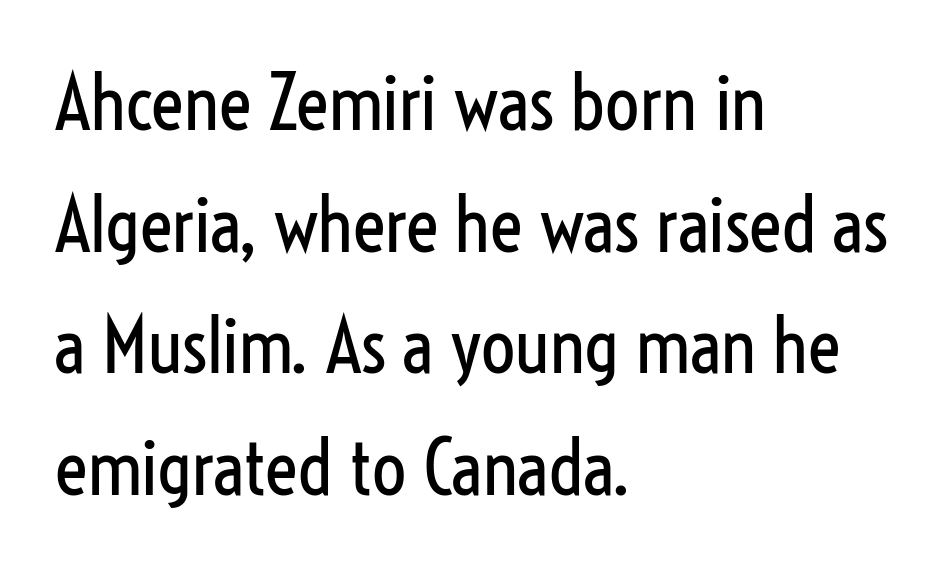
Q: Is the text bold? A: No.
Q: Is the text italic (slanted)? A: No, it is upright.
Q: Is the typeface a serif or a sans-serif typeface? A: Sans-serif.
Q: Is the text underlined? A: No.
Q: How is the paragraph aligned? A: Left-aligned.
Q: Is the spacing between letters normal or unusually wide? A: Normal.
Q: Is the spacing between lines tight, normal or loose? A: Normal.
Q: Width (condensed, normal, or wide)? A: Condensed.
Q: Stroke contrast? A: Low.
Q: x-height? A: Medium.
Q: Monospaced? A: No.
